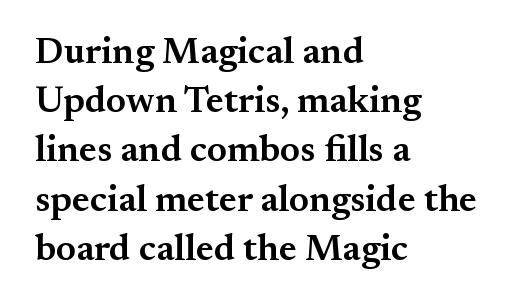
The image shows 37 px semibold serif type, upright; set left-aligned, normal line spacing (1.33x), normal letter spacing, not underlined; medium stroke contrast and a small x-height.
